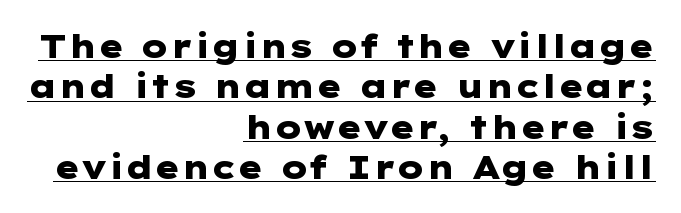
Stroke terminals: plain, sans-serif. Underlining? Definitely there. The passage shown stacks its lines at a standard gap. The tracking reads as untouched default to a designer's eye. Italic? Not at all — the glyphs are vertical. Every letter is thick-stroked: bold, no question.
